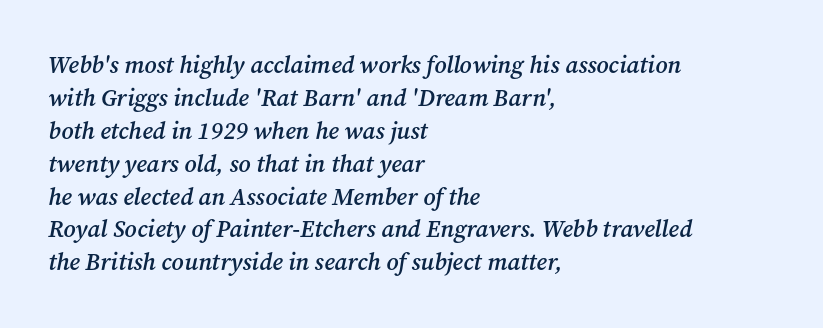
The image shows 24 px text type, italic (leaning right); set left-aligned, normal line spacing (1.37x), normal letter spacing, not underlined.
